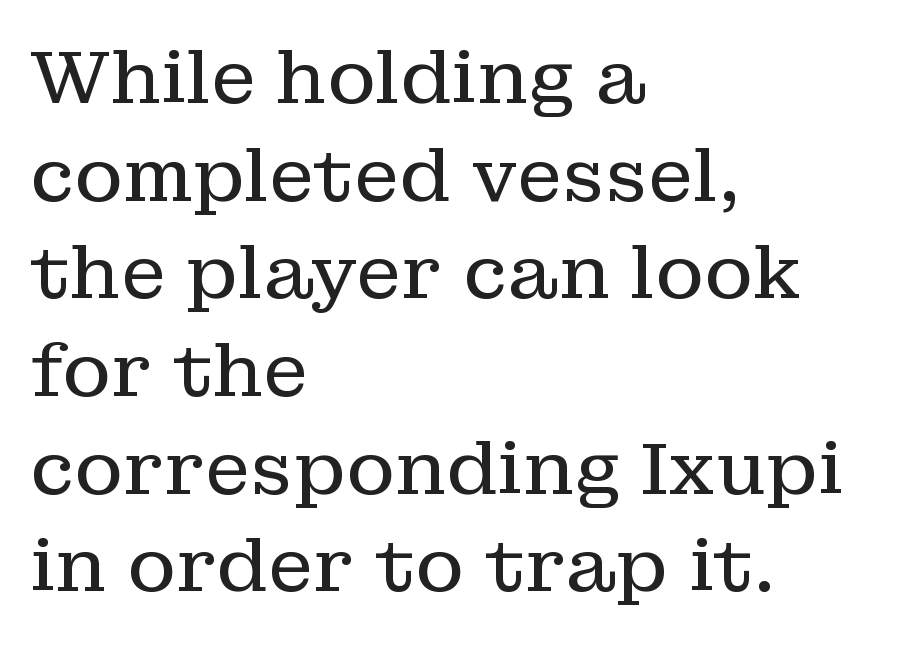
The image shows 74 px regular-weight serif type, upright; set left-aligned, normal line spacing (1.32x), normal letter spacing, not underlined; low stroke contrast and a medium x-height.
